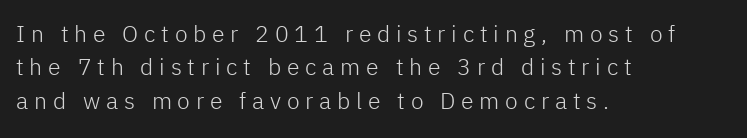
Q: Is the text bold? A: No.
Q: Is the text italic (slanted)? A: No, it is upright.
Q: Is the text underlined? A: No.
Q: How is the paragraph aligned? A: Left-aligned.
Q: Is the spacing between letters normal or unusually wide? A: Unusually wide.
Q: Is the spacing between lines tight, normal or loose? A: Normal.
